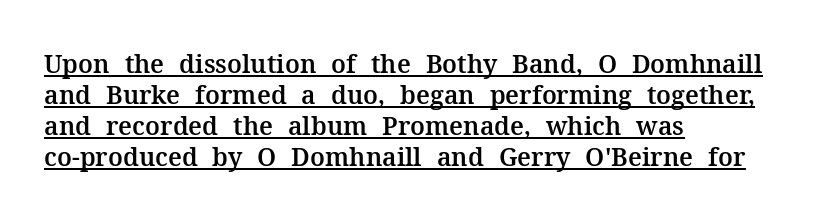
Q: Is the text italic (slanted)? A: No, it is upright.
Q: Is the text underlined? A: Yes.
Q: How is the paragraph aligned? A: Left-aligned.
Q: Is the spacing between letters normal or unusually wide? A: Normal.
